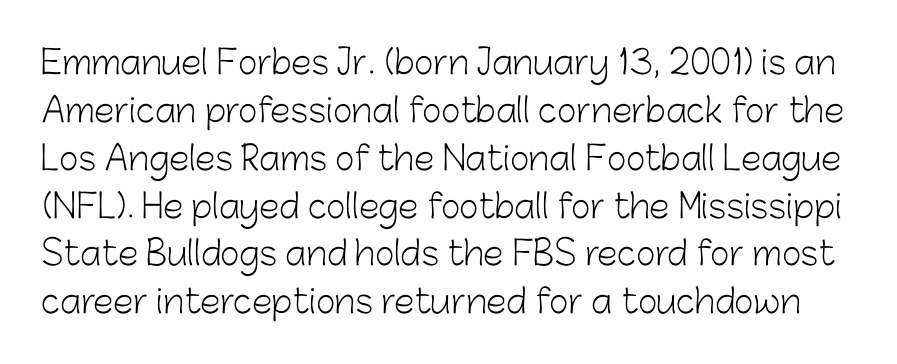
The passage shown is typeset with a sans-serif family. Tracking value appears to be zero — textbook default spacing. Quick note: interline space is typical. The face used here is proportionally spaced, like ordinary book or web type. Vertical strokes here are truly vertical. Vertical stems look standard width or narrower in stroke.
